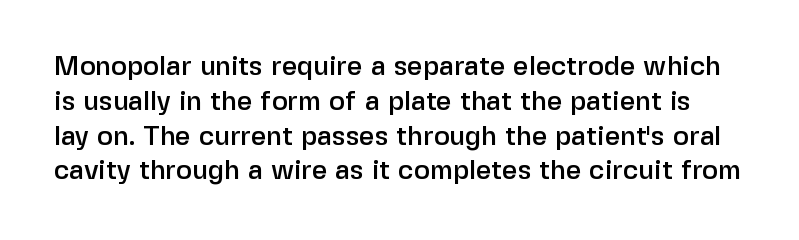
{"italic": "no", "underline": "no", "line_spacing": "normal", "line_spacing_ratio": 1.29, "letter_spacing": "normal", "letter_spacing_em": 0.0, "glyph_px": 27}
